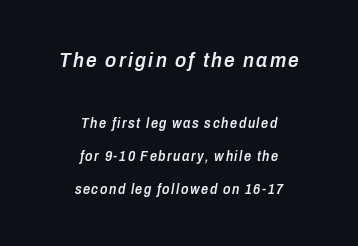
{"italic": "yes", "lean": "right", "slant_degrees": 10, "bold": "semi", "underline": "no", "align": "center", "line_spacing": "loose", "line_spacing_ratio": 2.38, "larger_block": "first", "size_ratio": 1.5, "glyph_px": 21}
